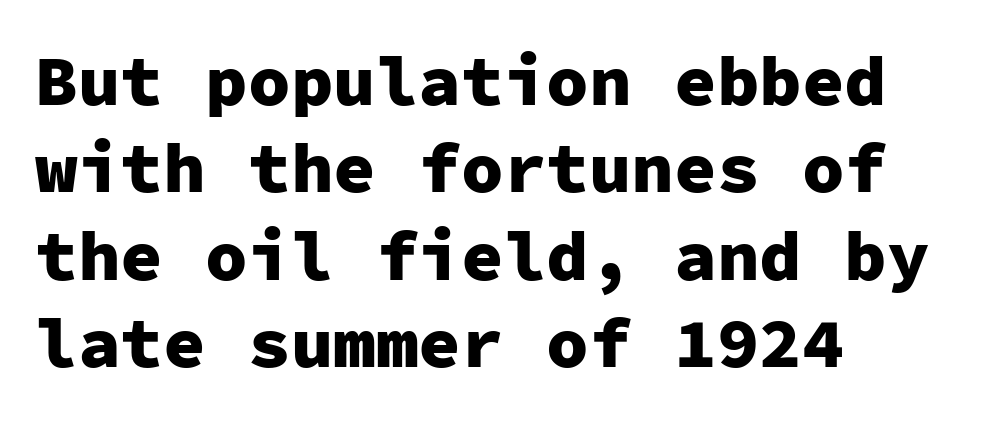
A roman cut, with each character standing at attention. Does the copy run flush right? No — it runs flush left. The zone under the glyphs is completely vacant. The rendering shows plain stroke endings on the letterforms — a sans-serif design. Every character here occupies the same horizontal width, giving the sample a typewriter-like rhythm.
